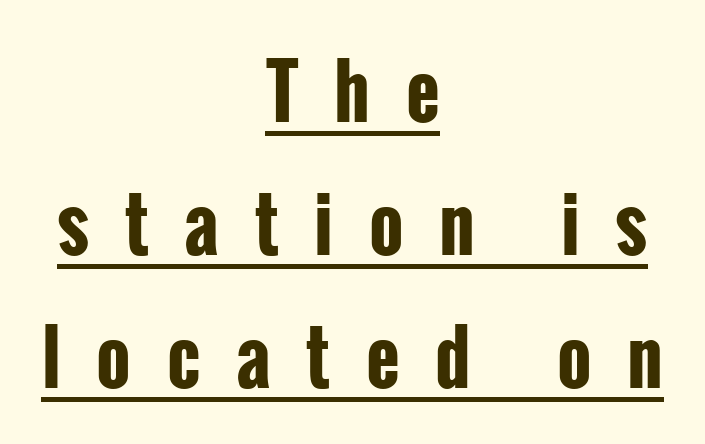
Q: Is the text bold? A: Yes.
Q: Is the text italic (slanted)? A: No, it is upright.
Q: Is the typeface a serif or a sans-serif typeface? A: Sans-serif.
Q: Is the text underlined? A: Yes.
Q: How is the paragraph aligned? A: Centered.
Q: Is the spacing between letters normal or unusually wide? A: Unusually wide.
Q: Width (condensed, normal, or wide)? A: Condensed.
Q: Stroke contrast? A: Low.
Q: x-height? A: Medium.
Q: Monospaced? A: No.
